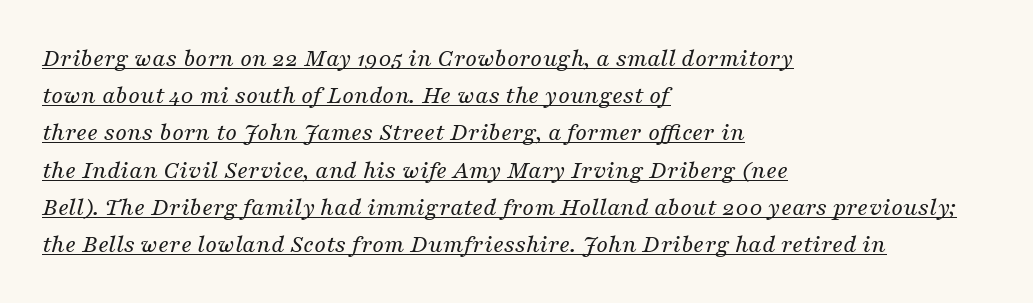
{"italic": "yes", "lean": "right", "slant_degrees": 16, "bold": "no", "underline": "yes", "align": "left", "line_spacing": "normal", "line_spacing_ratio": 1.43, "letter_spacing": "normal", "letter_spacing_em": 0.0, "glyph_px": 26}
